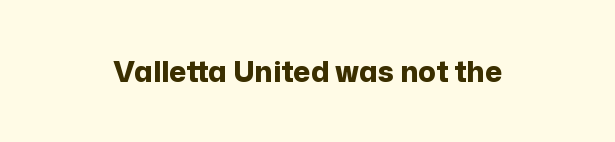
The image shows 29 px bold sans-serif type, upright; set normal letter spacing, not underlined; low stroke contrast and a medium x-height.
